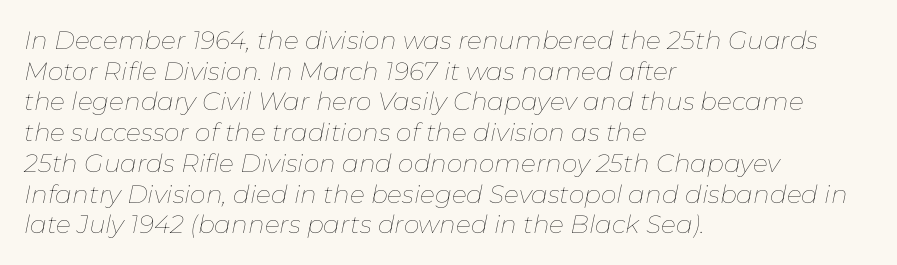
{"italic": "yes", "lean": "right", "slant_degrees": 11, "bold": "no", "underline": "no", "align": "left", "line_spacing_ratio": 1.23, "letter_spacing": "normal", "letter_spacing_em": 0.0, "glyph_px": 25}
